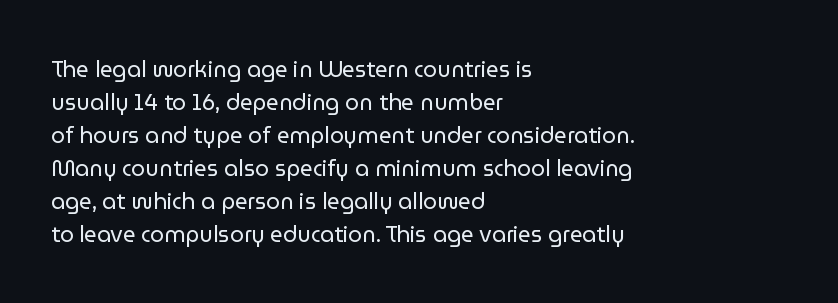
In terms of leading, this rendering sits right in the middle. Quick note: not italic, upright. Stems here are at most as thick as an everyday book face. Letter spacing: default.
